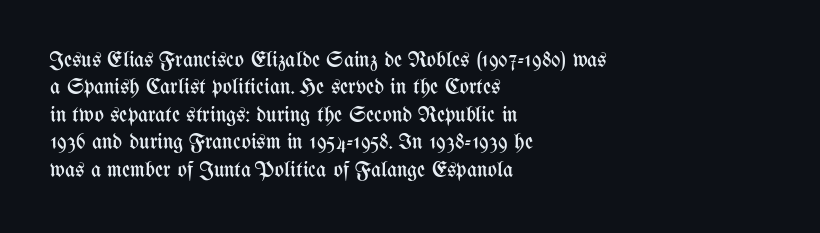
{"italic": "no", "bold": "no", "underline": "no", "align": "left", "line_spacing": "normal", "line_spacing_ratio": 1.25, "letter_spacing": "normal", "letter_spacing_em": 0.0, "glyph_px": 22}
